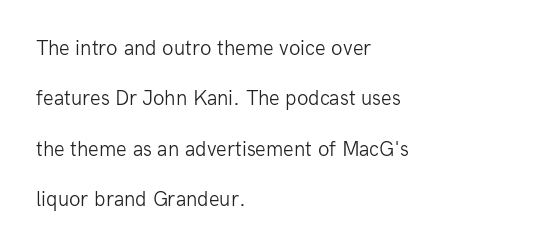
Q: Is the text bold? A: No.
Q: Is the text italic (slanted)? A: No, it is upright.
Q: Is the text underlined? A: No.
Q: How is the paragraph aligned? A: Left-aligned.
Q: Is the spacing between letters normal or unusually wide? A: Normal.
Q: Is the spacing between lines tight, normal or loose? A: Loose.
